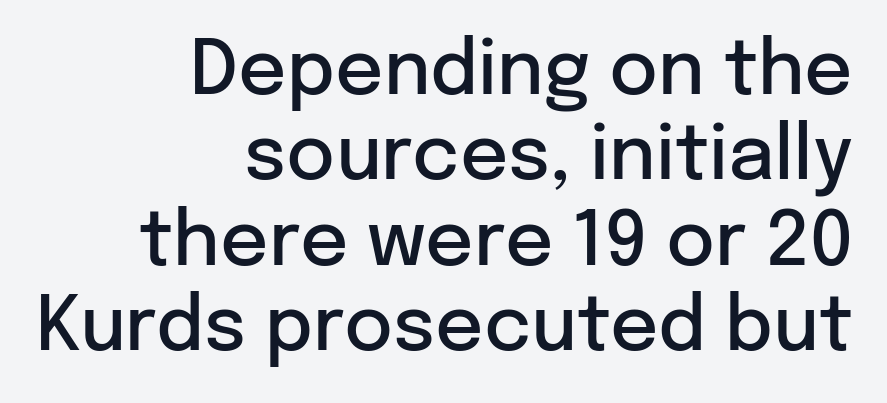
Compared with a flush-left layout, this one pins lines to the opposite, right side. Every letter is mildly thick-stroked: semibold rather than bold. Leading is clearly below the norm, producing a dense column. You can tell it's not italic because the verticals are truly vertical. Look at the tracking — it's just the regular setting, nothing added. Rule under the text: the space is simply empty.
